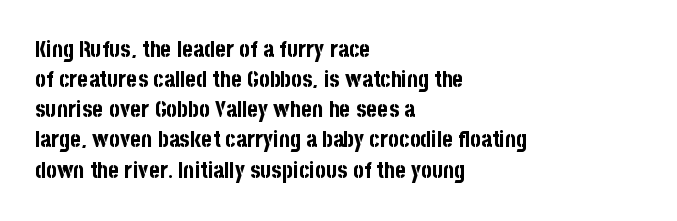
Q: Is the text bold? A: Yes.
Q: Is the text italic (slanted)? A: No, it is upright.
Q: Is the text underlined? A: No.
Q: How is the paragraph aligned? A: Left-aligned.
Q: Is the spacing between letters normal or unusually wide? A: Normal.
Q: Is the spacing between lines tight, normal or loose? A: Normal.
